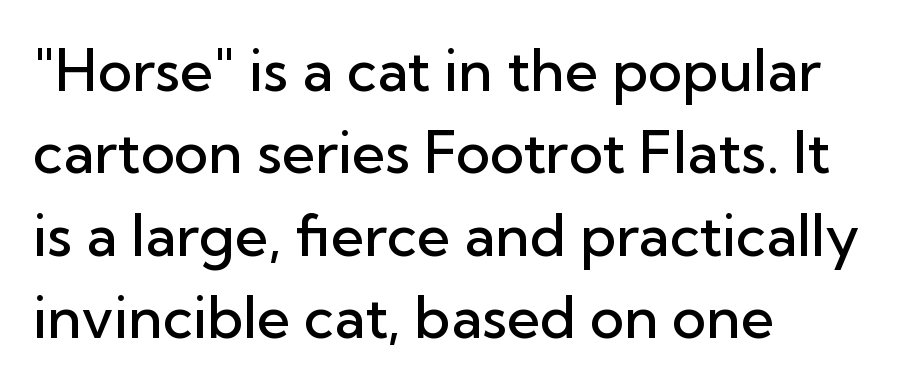
Posture: upright roman. The face used here is rendered with its standard letterfit. Font category for this specimen: sans-serif. Firm but not heavy-handed strokes: this text is semibold. The rendering uses natural spacing where letterforms have individual widths.
